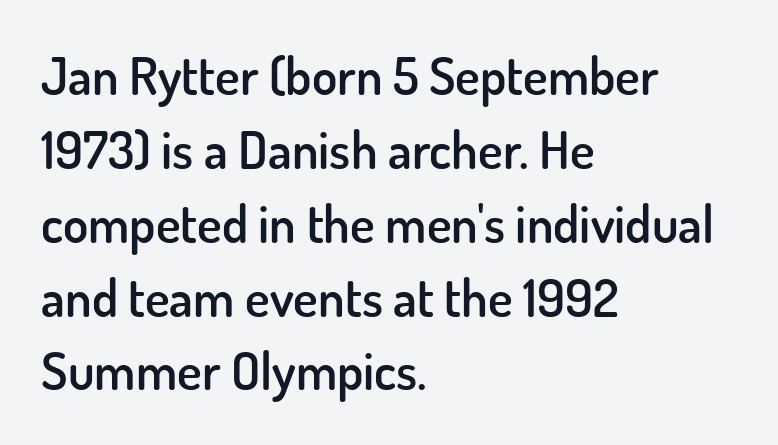
Q: Is the text bold? A: Semi-bold.
Q: Is the text italic (slanted)? A: No, it is upright.
Q: Is the typeface a serif or a sans-serif typeface? A: Sans-serif.
Q: Is the text underlined? A: No.
Q: How is the paragraph aligned? A: Left-aligned.
Q: Is the spacing between letters normal or unusually wide? A: Normal.
Q: Is the spacing between lines tight, normal or loose? A: Normal.
Q: Width (condensed, normal, or wide)? A: Normal.
Q: Stroke contrast? A: Low.
Q: x-height? A: Small.
Q: Monospaced? A: No.
